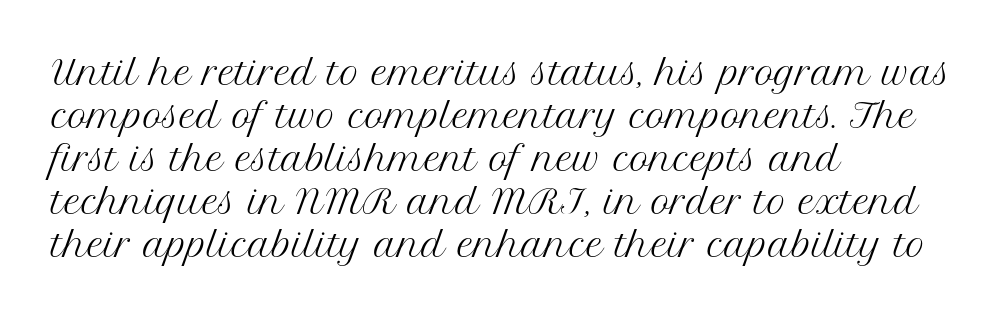
The image shows 33 px regular-weight serif type; set left-aligned, normal line spacing (1.3x), normal letter spacing, not underlined; medium stroke contrast and a medium x-height.
